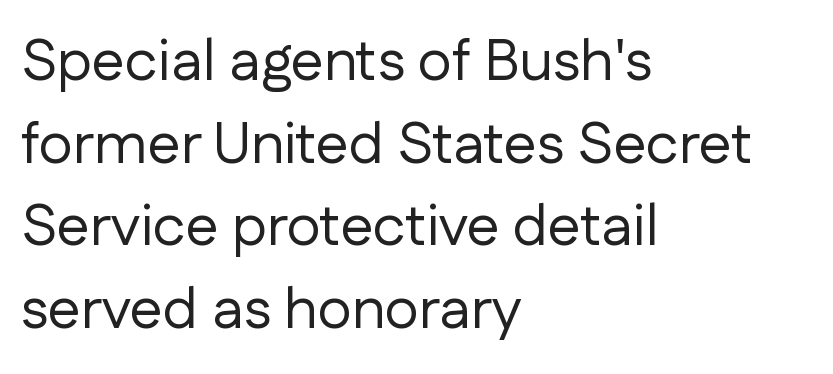
The image shows 59 px regular-weight sans-serif type, upright; set left-aligned, normal line spacing (1.4x), normal letter spacing, not underlined; low stroke contrast and a medium x-height.
